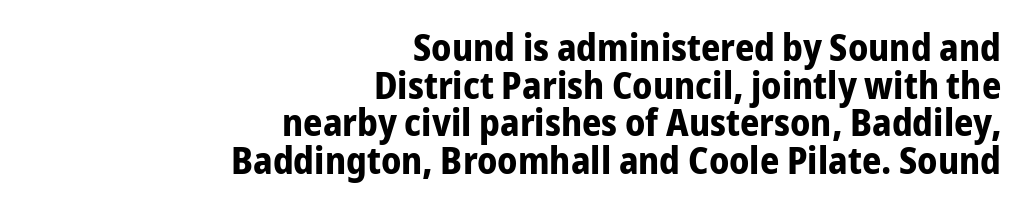
The image shows 38 px bold, condensed sans-serif type, upright; set right-aligned, tight line spacing (0.99x), normal letter spacing, not underlined; low stroke contrast and a medium x-height.
